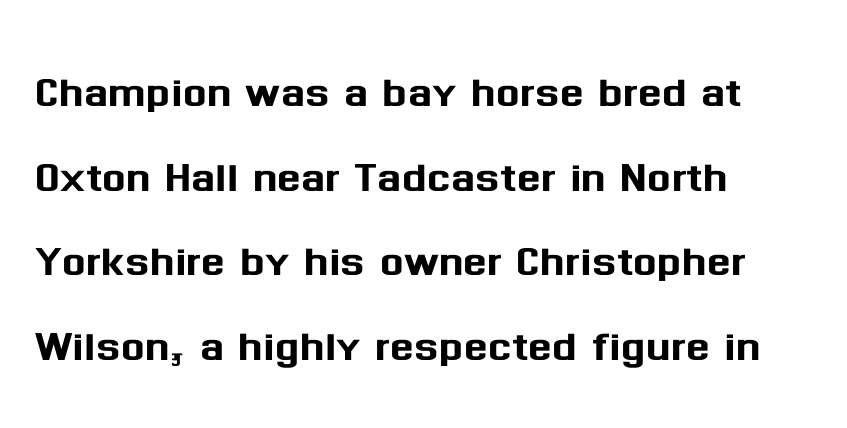
{"serif": "no", "italic": "no", "width": "normal", "stroke_contrast": "medium", "x_height": "medium", "monospaced": "no", "underline": "no", "align": "left", "line_spacing": "normal", "line_spacing_ratio": 1.51, "letter_spacing": "normal", "letter_spacing_em": 0.0, "glyph_px": 56}
